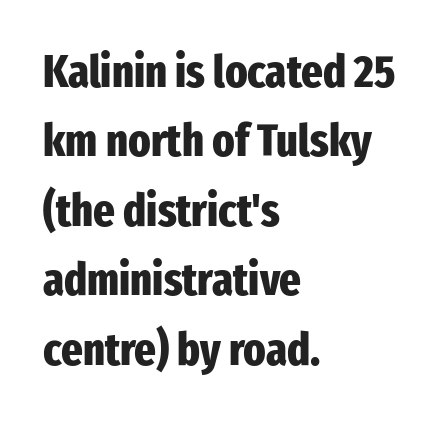
Posture: straight, roman, zero tilt. A clean baseline with only descenders dipping below it. Glyph-to-glyph distance matches everyday printed text. A normal amount of white space separates one row of letters from the next.
